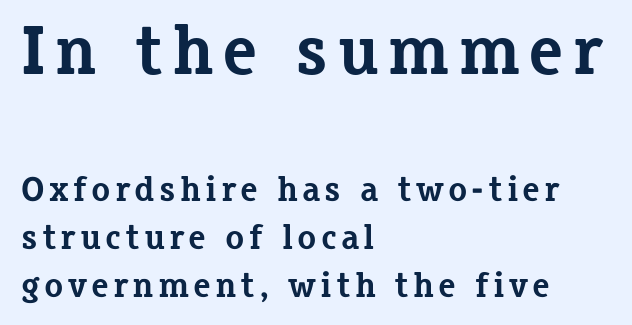
{"serif": "yes", "italic": "no", "bold": "yes", "weight": "bold", "width": "normal", "stroke_contrast": "low", "x_height": "medium", "monospaced": "no", "underline": "no", "align": "left", "line_spacing": "normal", "line_spacing_ratio": 1.38, "larger_block": "first", "size_ratio": 2.0, "glyph_px": 70}
